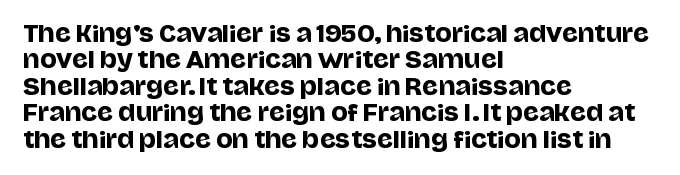
This rendering features lettering with no underline. Horizontal alignment here is leftward, the default for most running prose. These lines keep a tight, regular rhythm from letter to letter. A typesetter would mark this as roman, not italic.
